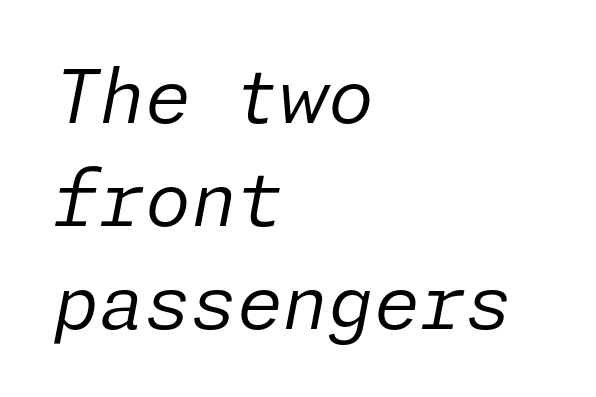
The image shows 74 px regular-weight type, italic (leaning right); set left-aligned, normal line spacing (1.39x), normal letter spacing, not underlined; low stroke contrast and a medium x-height.
